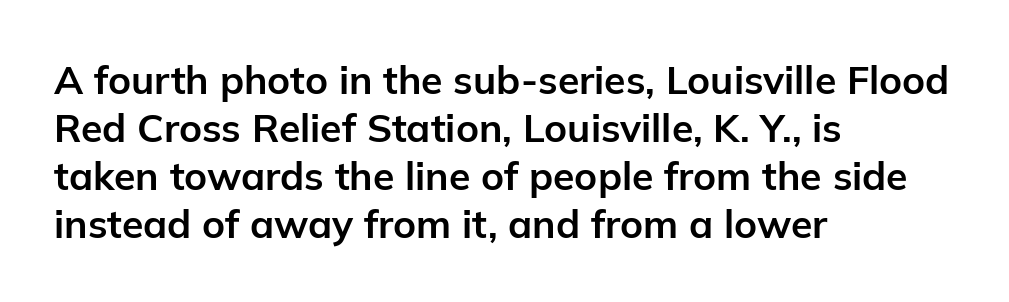
{"serif": "no", "italic": "no", "bold": "yes", "weight": "bold", "width": "normal", "stroke_contrast": "low", "x_height": "medium", "monospaced": "no", "underline": "no", "align": "left", "line_spacing_ratio": 1.23, "letter_spacing": "normal", "letter_spacing_em": 0.0, "glyph_px": 39}
